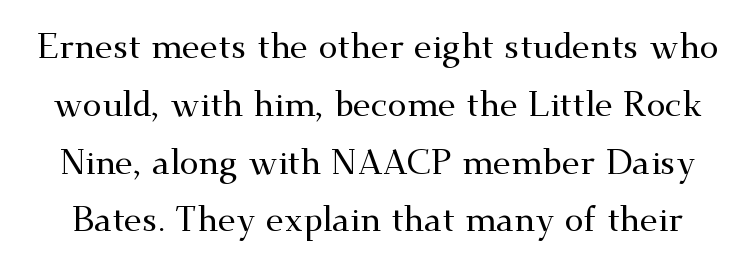
Q: Is the text italic (slanted)? A: No, it is upright.
Q: Is the typeface a serif or a sans-serif typeface? A: Serif.
Q: Is the text underlined? A: No.
Q: Is the spacing between letters normal or unusually wide? A: Normal.
Q: Is the spacing between lines tight, normal or loose? A: Normal.
Q: Width (condensed, normal, or wide)? A: Wide.
Q: Stroke contrast? A: Medium.
Q: x-height? A: Small.
Q: Monospaced? A: No.
